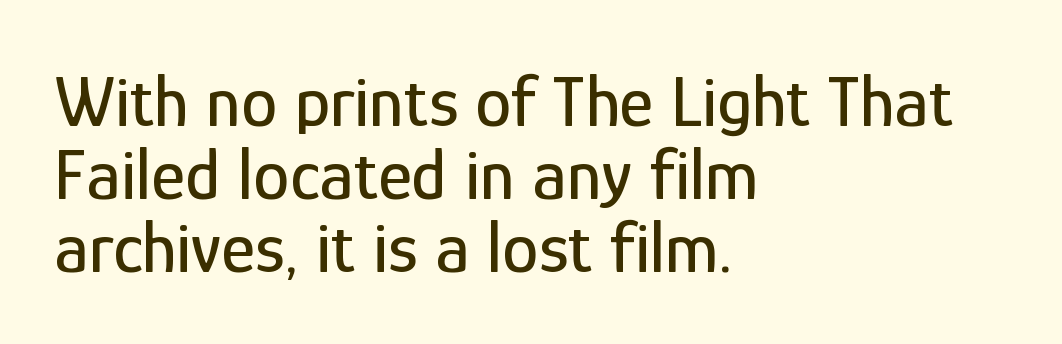
The image shows 73 px condensed sans-serif type, upright; set left-aligned, tight line spacing (1.0x), normal letter spacing, not underlined; low stroke contrast and a medium x-height.
